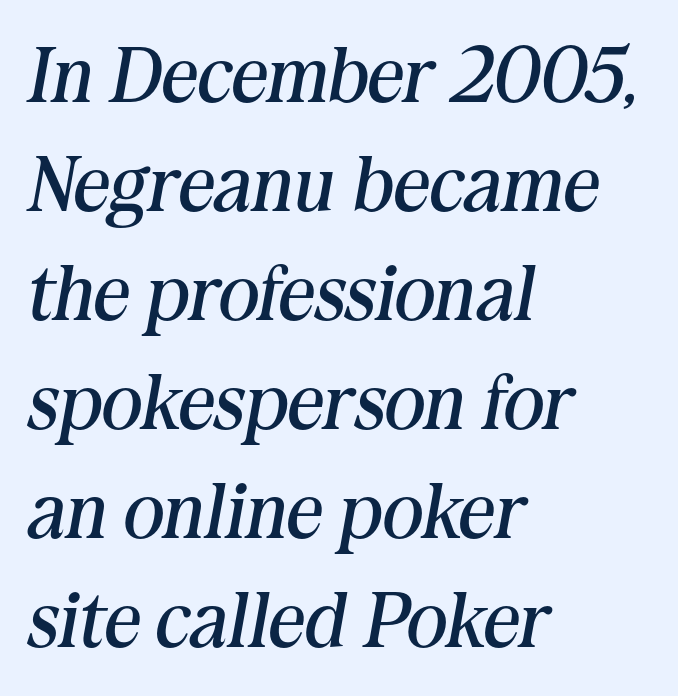
The image shows 79 px regular-weight serif type, italic (leaning right); set left-aligned, normal line spacing (1.38x), normal letter spacing, not underlined; medium stroke contrast and a medium x-height.
